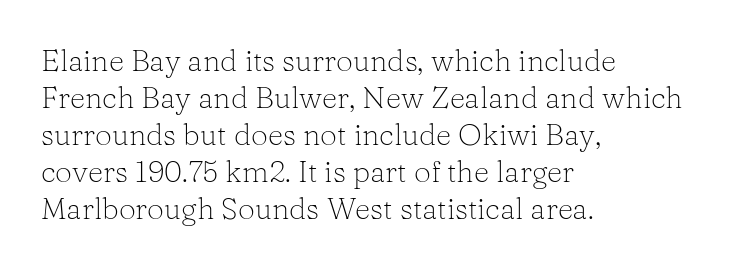
Ascenders rise straight up at ninety degrees. Check under the words: just untouched page. Type style note: has serifs. This sample is left-justified, so line endings fall wherever the words run out. The rendering keeps characters at their native spacing. Each stroke keeps to a modest, everyday thickness or less.
